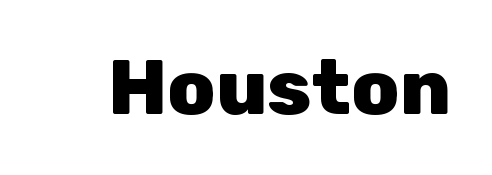
{"serif": "no", "italic": "no", "bold": "yes", "weight": "heavy", "width": "normal", "stroke_contrast": "low", "x_height": "medium", "monospaced": "no", "underline": "no", "letter_spacing": "normal", "letter_spacing_em": 0.0, "glyph_px": 78}
